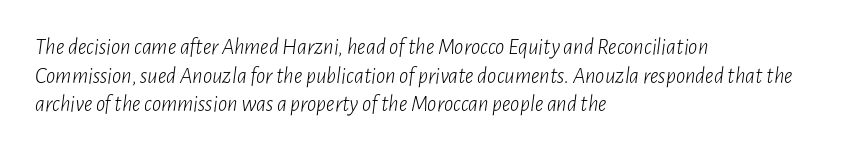
{"italic": "yes", "lean": "right", "slant_degrees": 7, "bold": "no", "underline": "no", "align": "left", "line_spacing": "normal", "line_spacing_ratio": 1.25, "letter_spacing": "normal", "letter_spacing_em": 0.0, "glyph_px": 23}
